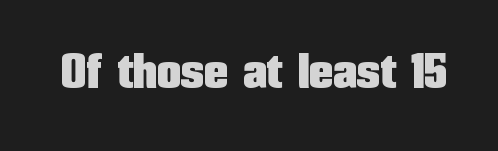
The image shows 48 px condensed sans-serif type, upright; set normal letter spacing, not underlined; low stroke contrast and a medium x-height.
